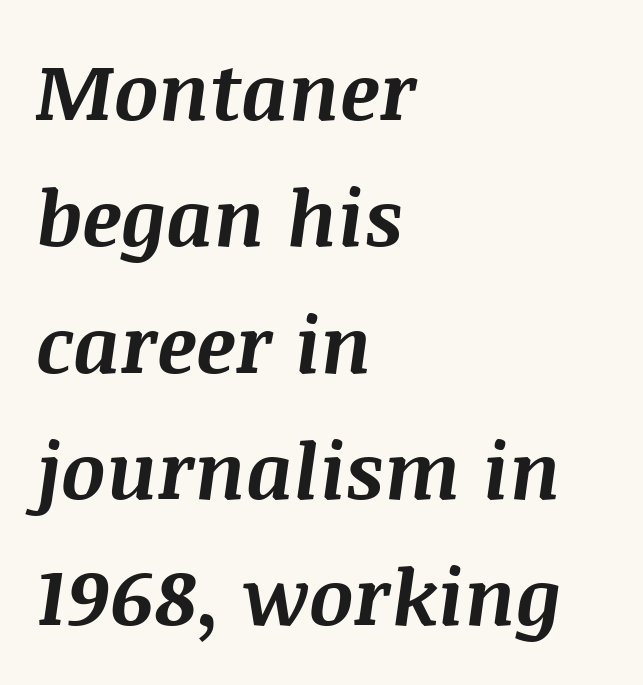
{"italic": "yes", "lean": "right", "slant_degrees": 8, "bold": "yes", "weight": "bold", "width": "normal", "stroke_contrast": "medium", "x_height": "large", "monospaced": "no", "underline": "no", "align": "left", "line_spacing": "normal", "line_spacing_ratio": 1.62, "letter_spacing": "normal", "letter_spacing_em": 0.0, "glyph_px": 78}
